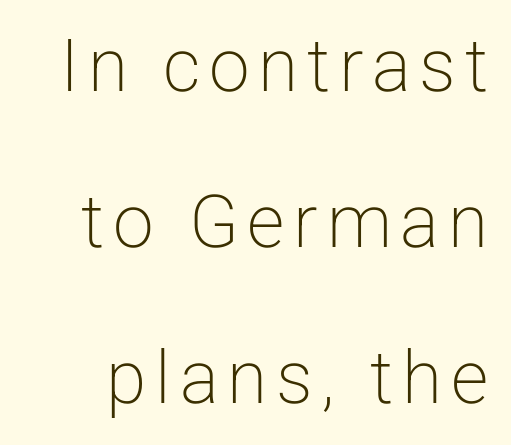
The letters look calm and open, with moderate or lighter stems. A sans-serif font was chosen for this passage. Quick note: not italic, upright. These lines are rendered in a variable-pitch font.
